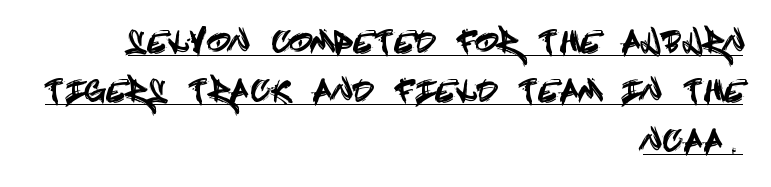
{"serif": "no", "width": "condensed", "x_height": "large", "underline": "yes", "align": "right", "line_spacing": "normal", "line_spacing_ratio": 1.7, "glyph_px": 29}
